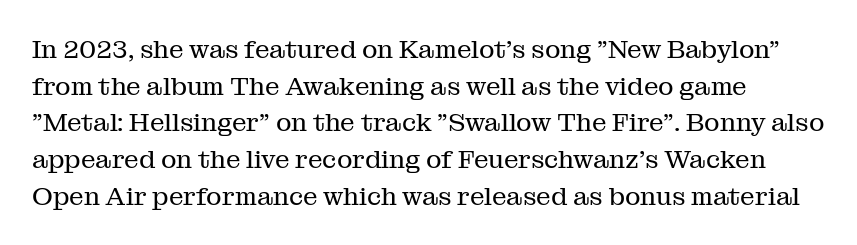
Q: Is the text bold? A: No.
Q: Is the text italic (slanted)? A: No, it is upright.
Q: Is the text underlined? A: No.
Q: Is the spacing between letters normal or unusually wide? A: Normal.
Q: Is the spacing between lines tight, normal or loose? A: Normal.
